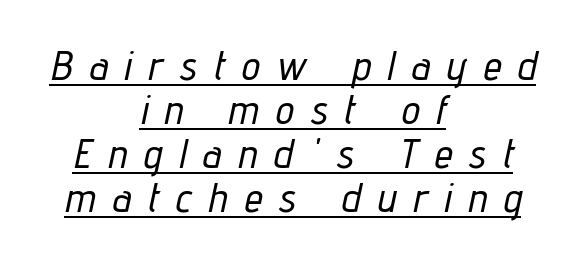
Tracking here is generous; glyphs stand well apart from one another. Notice how the passage keeps no hard edge, just a central spine. Underline: present. Horizontal bands of white between lines are thin slivers.
